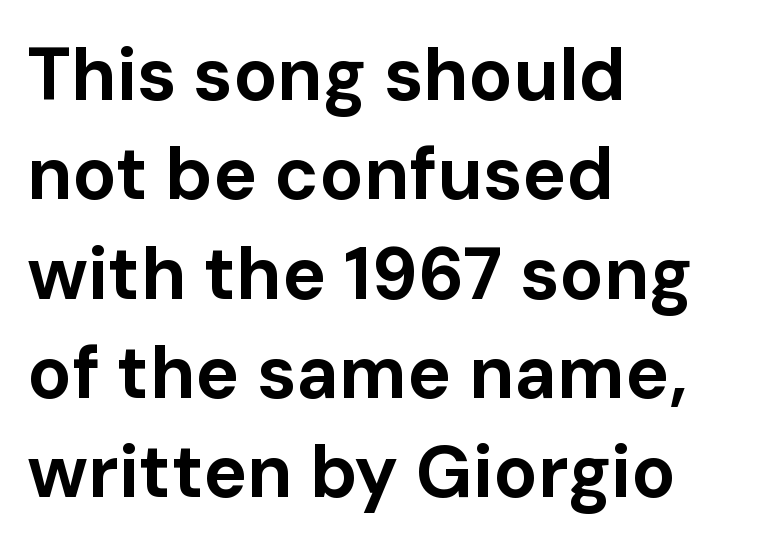
{"serif": "no", "italic": "no", "bold": "yes", "weight": "bold", "width": "normal", "stroke_contrast": "low", "x_height": "medium", "monospaced": "no", "underline": "no", "align": "left", "line_spacing": "normal", "line_spacing_ratio": 1.36, "letter_spacing": "normal", "letter_spacing_em": 0.0, "glyph_px": 73}
